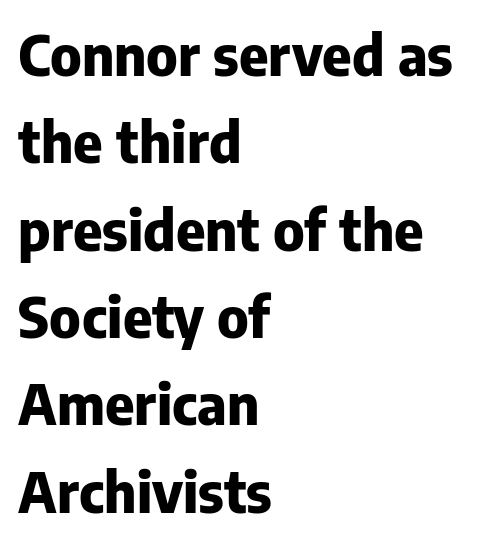
{"serif": "no", "italic": "no", "bold": "yes", "weight": "heavy", "width": "normal", "stroke_contrast": "low", "x_height": "medium", "monospaced": "no", "underline": "no", "align": "left", "line_spacing": "normal", "line_spacing_ratio": 1.56, "letter_spacing": "normal", "letter_spacing_em": 0.0, "glyph_px": 56}
